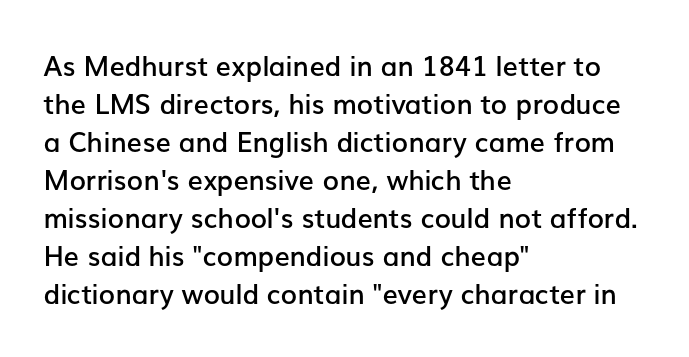
The lines sit at an ordinary, default distance from one another. Compared with typical body copy, the letter spacing here is the same. Casual observation: everything's shoved over to the left. The lettering stays uniformly vertical, giving the passage a roman look.
